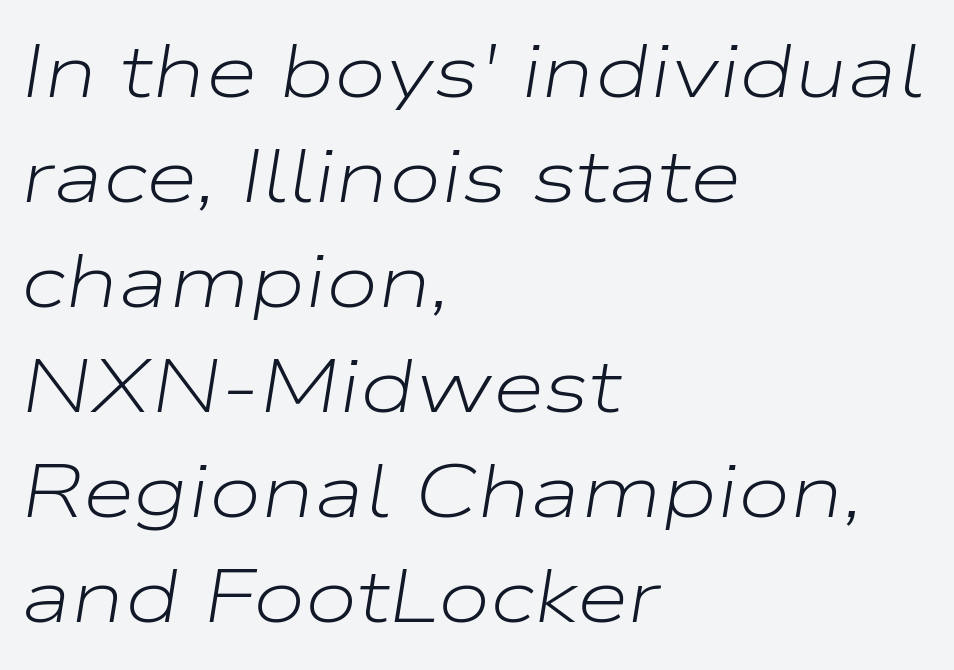
Q: Is the text bold? A: No.
Q: Is the text italic (slanted)? A: Yes, it leans right by about 9 degrees.
Q: Is the text underlined? A: No.
Q: How is the paragraph aligned? A: Left-aligned.
Q: Is the spacing between letters normal or unusually wide? A: Normal.
Q: Is the spacing between lines tight, normal or loose? A: Normal.
Q: Width (condensed, normal, or wide)? A: Wide.
Q: Stroke contrast? A: Low.
Q: x-height? A: Medium.
Q: Monospaced? A: No.
